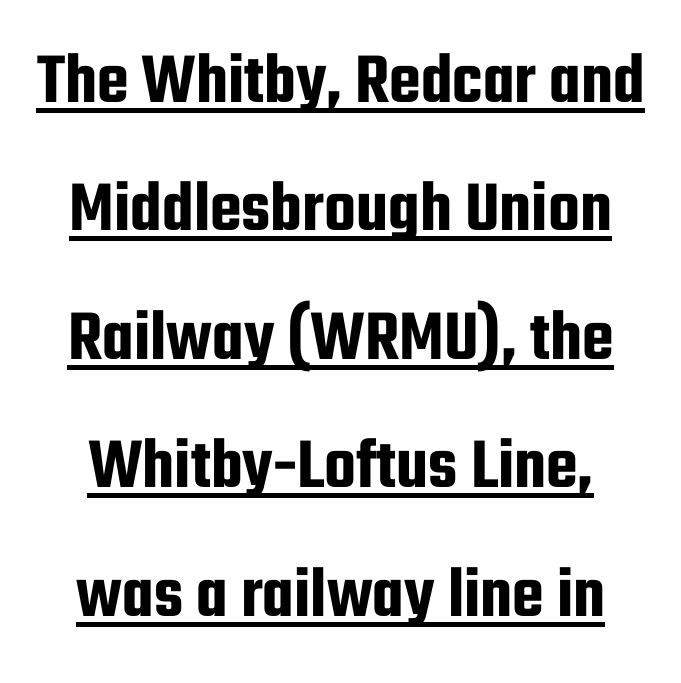
The image shows 73 px condensed sans-serif type, upright; set line spacing 1.76x, normal letter spacing, underlined; low stroke contrast and a medium x-height.
